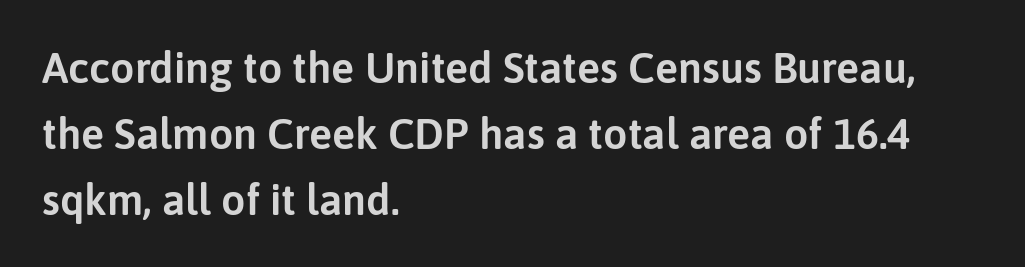
{"serif": "no", "italic": "no", "width": "normal", "stroke_contrast": "low", "x_height": "medium", "monospaced": "no", "underline": "no", "align": "left", "line_spacing": "normal", "line_spacing_ratio": 1.53, "letter_spacing": "normal", "letter_spacing_em": 0.0, "glyph_px": 43}
